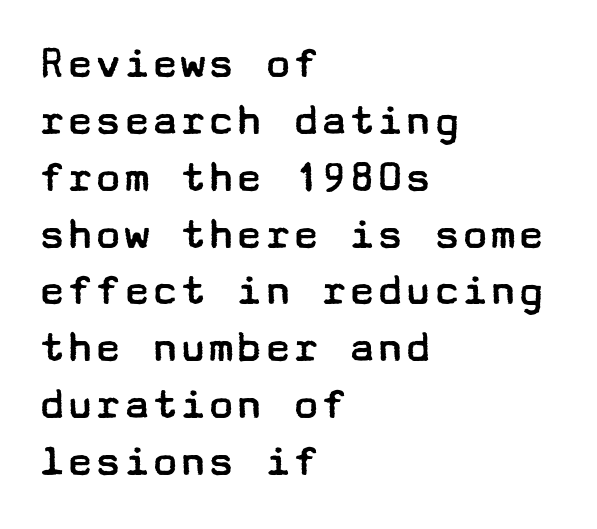
{"serif": "no", "italic": "no", "bold": "no", "weight": "regular", "width": "wide", "stroke_contrast": "low", "x_height": "medium", "underline": "no", "align": "left", "line_spacing_ratio": 1.21, "letter_spacing": "normal", "letter_spacing_em": 0.0, "glyph_px": 47}
